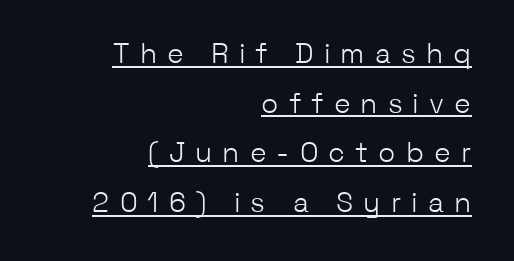
{"serif": "no", "italic": "no", "bold": "no", "weight": "light", "width": "normal", "stroke_contrast": "low", "x_height": "medium", "monospaced": "no", "underline": "yes", "align": "right", "line_spacing_ratio": 1.77, "letter_spacing": "wide", "letter_spacing_em": 0.36, "glyph_px": 28}
